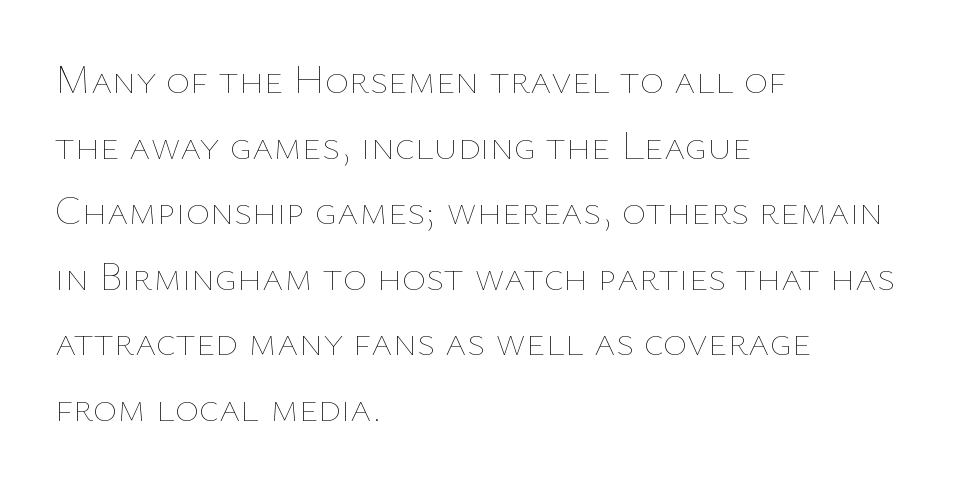
If you drew a ruler down the left edge, every line would touch it. The area under the type is left untouched. Baseline-to-baseline distance is the conventional proportion of letter height. Stroke thickness stays within the range of a standard reading face or lighter. The axis of the letterforms is exactly vertical.
